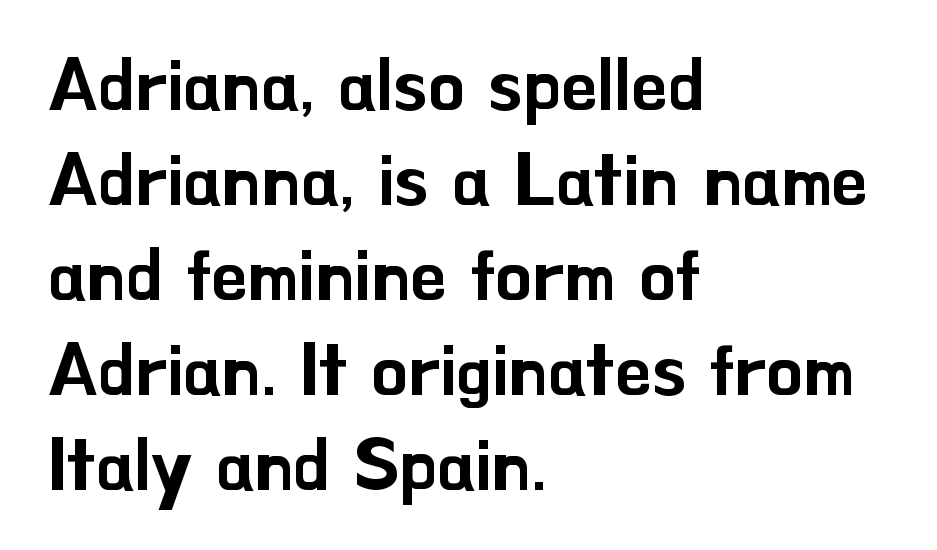
{"serif": "no", "italic": "no", "width": "normal", "stroke_contrast": "low", "x_height": "small", "monospaced": "no", "underline": "no", "align": "left", "line_spacing": "normal", "line_spacing_ratio": 1.32, "letter_spacing": "normal", "letter_spacing_em": 0.0, "glyph_px": 72}
